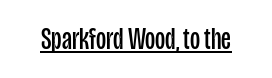
The image shows 31 px regular-weight, condensed sans-serif type, upright; set normal letter spacing, underlined; low stroke contrast and a large x-height.
